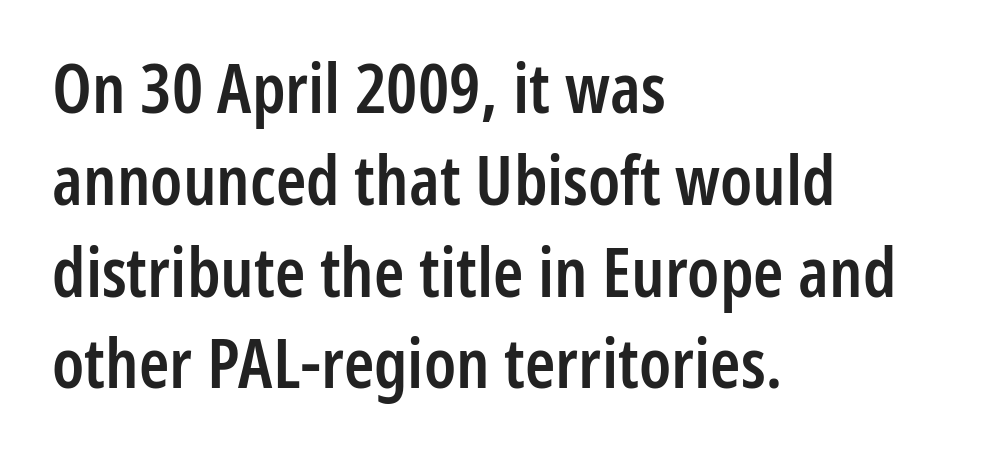
The image shows 69 px semibold, condensed sans-serif type, upright; set left-aligned, normal line spacing (1.33x), normal letter spacing, not underlined; low stroke contrast and a medium x-height.
